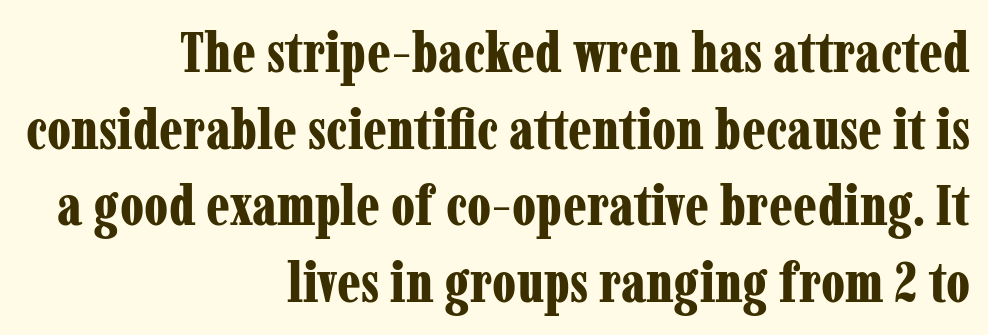
Spacing between characters is what you'd get straight out of the box. Does the type have serifs? Yes, each stem ends in a small foot. The vertical gap from one line to the next is medium. The lines are quadded right. Here the designer chose a conventional face with non-uniform glyph widths. The face used here has the dense, thick strokes of a bold.
